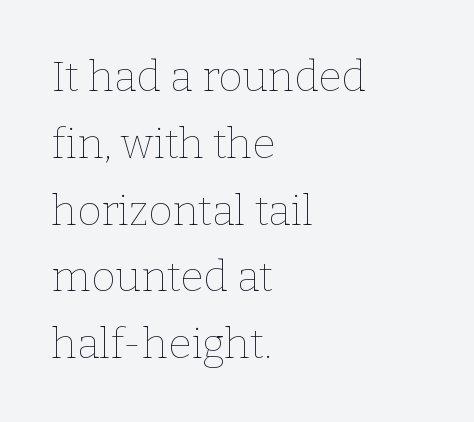
The image shows 42 px thin type, upright; set left-aligned, normal line spacing (1.59x), normal letter spacing, not underlined; low stroke contrast and a medium x-height.
